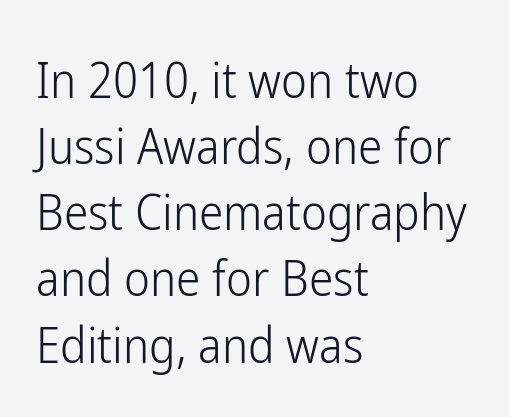
Notice how descenders clear the ascenders below comfortably — that's standard leading. Each row of text sits above clean, open space. The face used here is rendered with its standard letterfit. Rendered with straight, roman letterforms. Horizontal alignment here is leftward, the default for most running prose.
